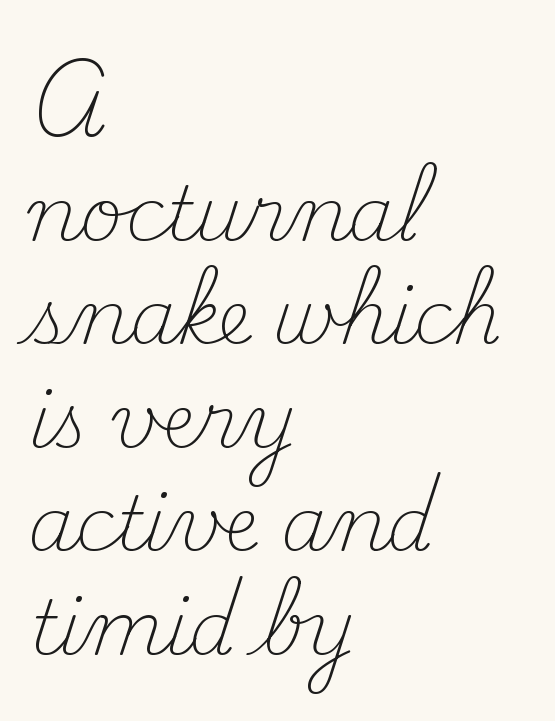
The image shows 74 px light serif type; set left-aligned, normal line spacing (1.4x), normal letter spacing, not underlined; medium stroke contrast and a small x-height.
